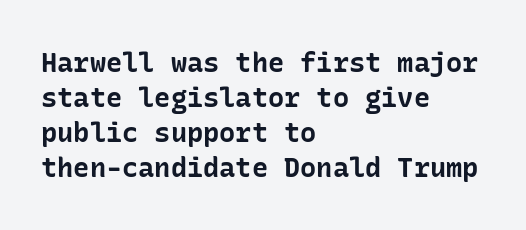
Is there much room between lines? A standard amount, neither cramped nor airy. Emphasis by weight is at full strength: bold. Each word holds together tightly as a unit, with standard inter-letter gaps. Rule under the text: the space is simply empty. Style check: upright. Does the copy run flush right? No — it runs flush left.
